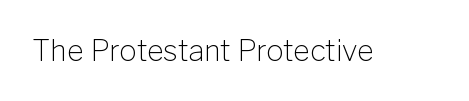
The image shows 29 px light sans-serif type, upright; set normal letter spacing, not underlined; low stroke contrast and a medium x-height.
